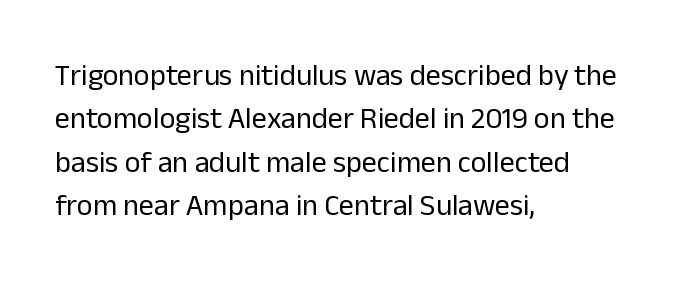
The image shows 30 px regular-weight sans-serif type, upright; set left-aligned, normal line spacing (1.45x), normal letter spacing, not underlined; low stroke contrast and a medium x-height.
